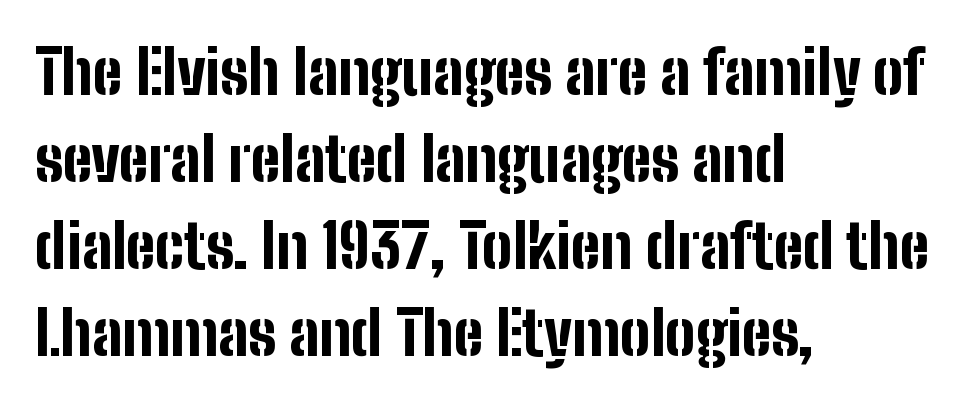
The image shows 60 px bold, condensed sans-serif type, upright; set left-aligned, normal line spacing (1.45x), normal letter spacing, not underlined; low stroke contrast and a medium x-height.
